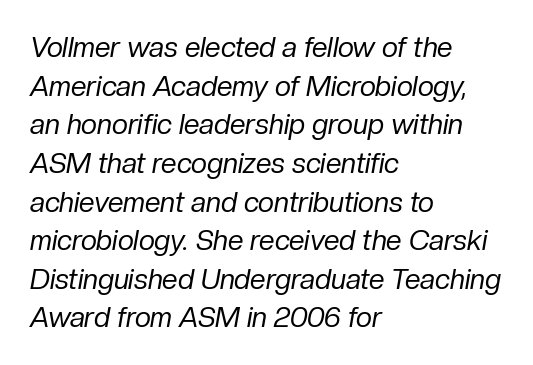
{"italic": "yes", "lean": "right", "slant_degrees": 10, "bold": "no", "weight": "regular", "width": "normal", "stroke_contrast": "low", "x_height": "medium", "monospaced": "no", "underline": "no", "align": "left", "line_spacing": "normal", "line_spacing_ratio": 1.38, "letter_spacing": "normal", "letter_spacing_em": 0.0, "glyph_px": 28}
